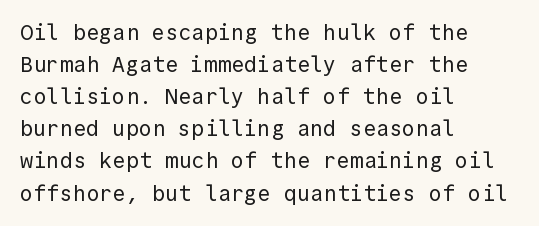
The image shows 22 px text type, upright; set left-aligned, normal line spacing (1.46x), normal letter spacing, not underlined.
